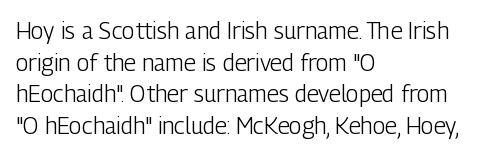
Q: Is the text bold? A: No.
Q: Is the text italic (slanted)? A: No, it is upright.
Q: Is the text underlined? A: No.
Q: How is the paragraph aligned? A: Left-aligned.
Q: Is the spacing between letters normal or unusually wide? A: Normal.
Q: Is the spacing between lines tight, normal or loose? A: Normal.
